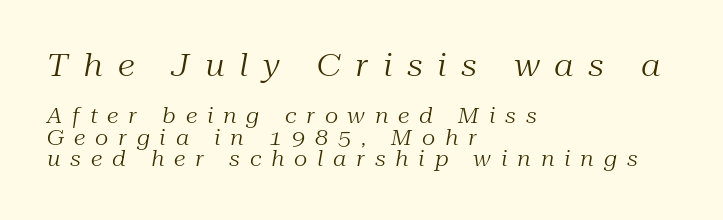
Honestly, there is no underline to notice here at all. Bigger letters appear in the top chunk; the bottom chunk is reduced. Posture: slanted. Unlike a clean sans, this face finishes its strokes with serifs.
